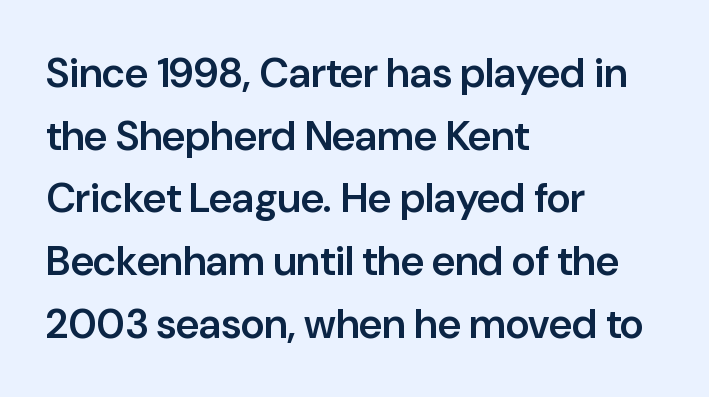
Q: Is the text bold? A: Semi-bold.
Q: Is the text italic (slanted)? A: No, it is upright.
Q: Is the typeface a serif or a sans-serif typeface? A: Sans-serif.
Q: Is the text underlined? A: No.
Q: How is the paragraph aligned? A: Left-aligned.
Q: Is the spacing between letters normal or unusually wide? A: Normal.
Q: Is the spacing between lines tight, normal or loose? A: Normal.
Q: Width (condensed, normal, or wide)? A: Normal.
Q: Stroke contrast? A: Low.
Q: x-height? A: Medium.
Q: Monospaced? A: No.
